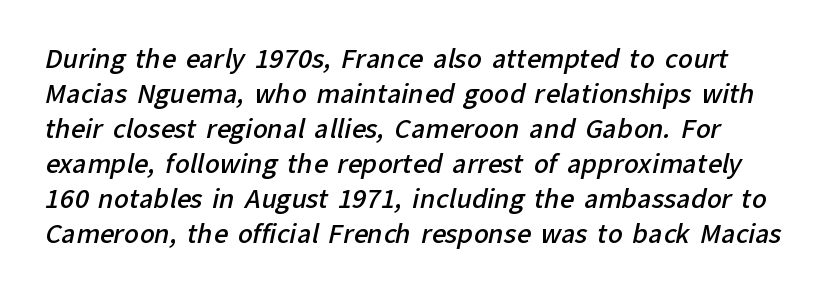
The gap between lines stays unmarked. The rendering uses a semibold face; strokes are thickened but not to full bold. If you measured baseline to baseline, you'd find a middling distance. Observe the ordinary spacing: letters are neighbours, not strangers.
